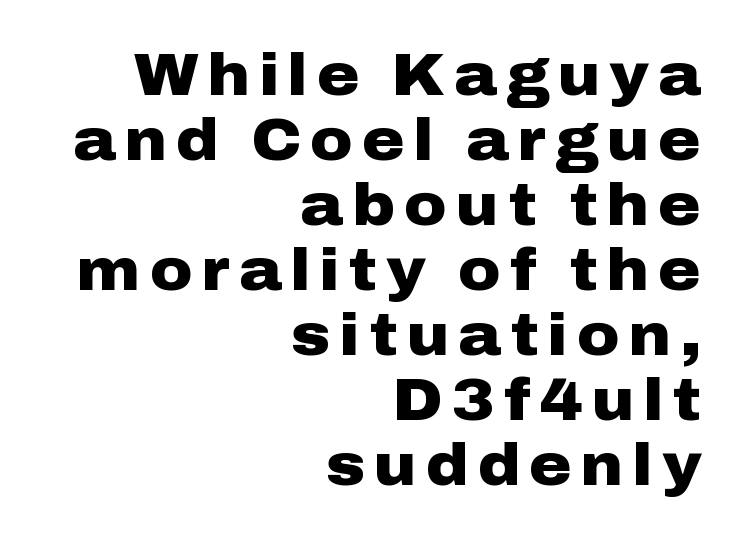
Ordinary non-slanted type is in use. The ragged edge is on the left, which tells us the setting is flush right. Clear beneath every line of the passage. To sum up the face: it is a sans, with no serifs. The typesetting leans heavy: a genuine bold. The face used here is proportionally spaced, like ordinary book or web type.
